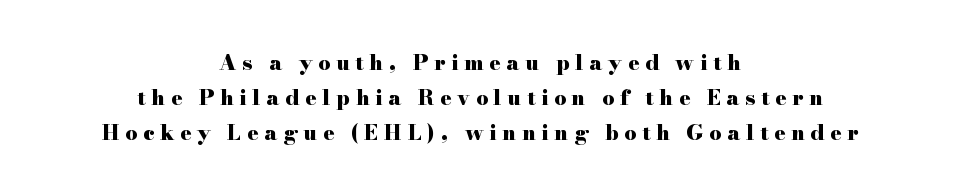
Weight: bold. Typeset on center — no edge is straight. The vertical gap from one line to the next is medium. The space beneath each line is pristine and unruled. This sample uses expanded letter spacing, leaving extra air between glyphs.
